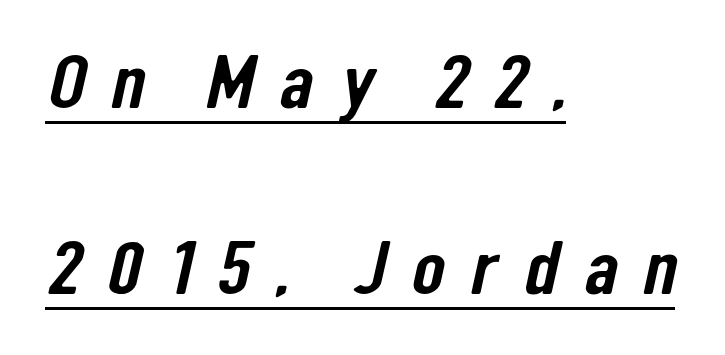
Q: Is the typeface a serif or a sans-serif typeface? A: Sans-serif.
Q: Is the text underlined? A: Yes.
Q: How is the paragraph aligned? A: Left-aligned.
Q: Is the spacing between letters normal or unusually wide? A: Unusually wide.
Q: Is the spacing between lines tight, normal or loose? A: Loose.
Q: Width (condensed, normal, or wide)? A: Condensed.
Q: Stroke contrast? A: Low.
Q: x-height? A: Medium.
Q: Monospaced? A: No.
